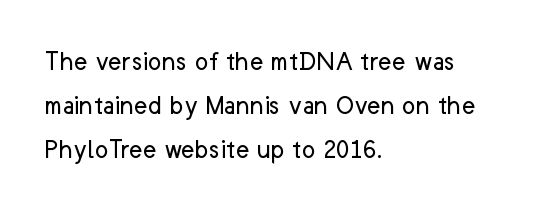
These lines keep a tight, regular rhythm from letter to letter. Think of a printed novel: that variable character pitch is what you see here. Each new line begins a customary step beneath the previous one. These lines are composed in type without serifs.
